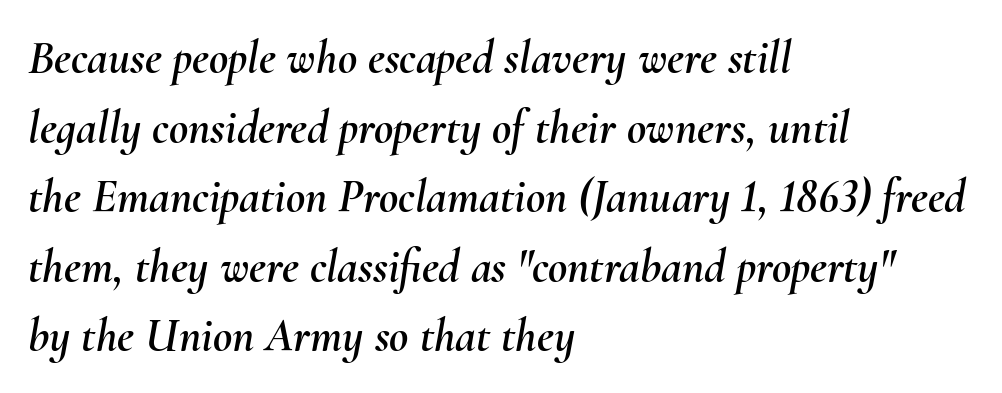
Style check: oblique. Proportional: the letters do not fall into vertical columns. The passage shown stacks its lines at a standard gap. Letter spacing: default.
